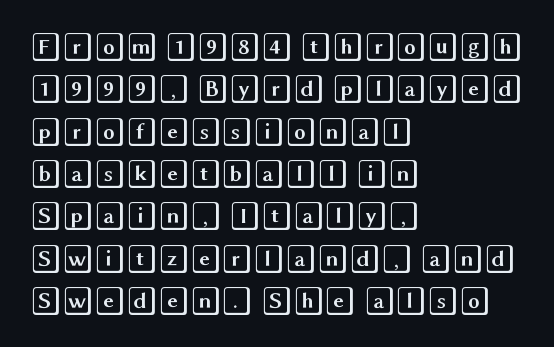
{"italic": "no", "width": "wide", "x_height": "large", "underline": "no", "align": "left", "line_spacing": "normal", "line_spacing_ratio": 1.46, "letter_spacing": "normal", "letter_spacing_em": 0.0, "glyph_px": 29}
